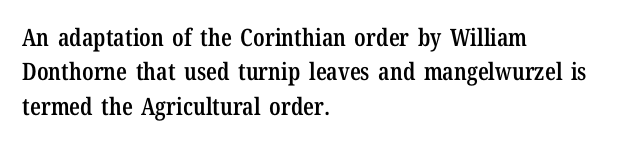
The image shows 24 px text type, upright; set left-aligned, normal line spacing (1.43x), normal letter spacing, not underlined.
